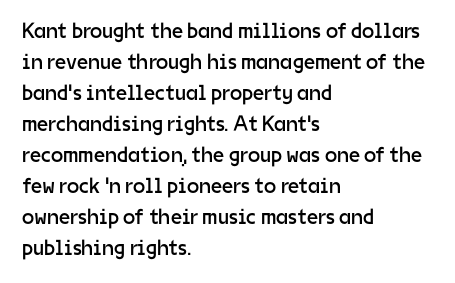
Q: Is the text bold? A: No.
Q: Is the text italic (slanted)? A: No, it is upright.
Q: Is the text underlined? A: No.
Q: How is the paragraph aligned? A: Left-aligned.
Q: Is the spacing between letters normal or unusually wide? A: Normal.
Q: Is the spacing between lines tight, normal or loose? A: Normal.
